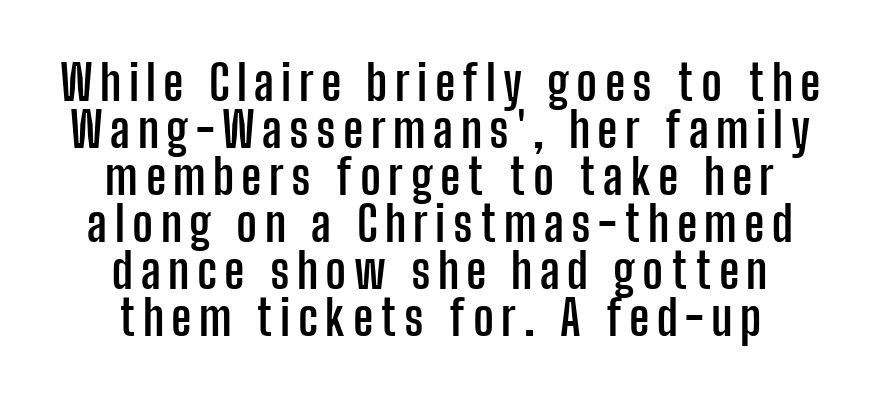
{"serif": "no", "italic": "no", "bold": "yes", "weight": "semibold", "width": "condensed", "stroke_contrast": "low", "x_height": "medium", "monospaced": "no", "underline": "no", "align": "center", "line_spacing": "tight", "line_spacing_ratio": 0.96, "glyph_px": 49}
